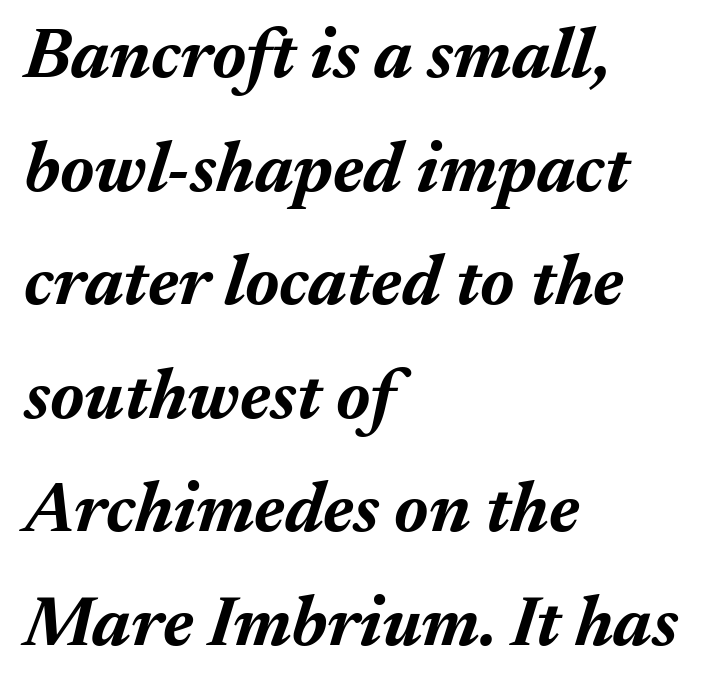
The image shows 71 px bold type, italic (leaning right); set left-aligned, normal line spacing (1.6x), normal letter spacing, not underlined; medium stroke contrast and a medium x-height.
